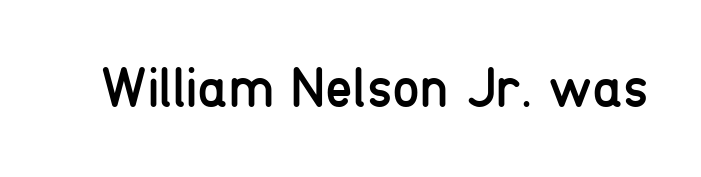
{"serif": "no", "italic": "no", "bold": "no", "weight": "regular", "width": "condensed", "stroke_contrast": "low", "x_height": "medium", "monospaced": "no", "underline": "no", "letter_spacing": "normal", "letter_spacing_em": 0.0, "glyph_px": 56}
